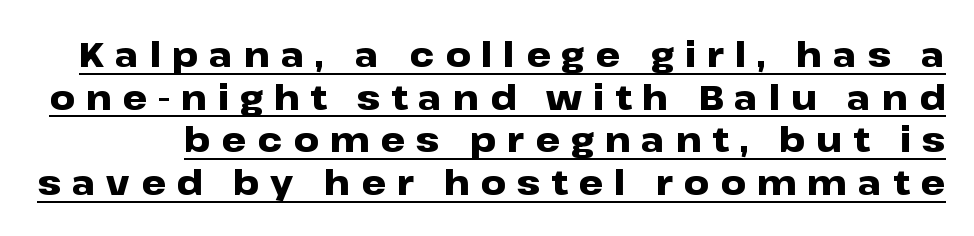
Q: Is the text bold? A: Yes.
Q: Is the text italic (slanted)? A: No, it is upright.
Q: Is the typeface a serif or a sans-serif typeface? A: Sans-serif.
Q: Is the text underlined? A: Yes.
Q: Is the spacing between letters normal or unusually wide? A: Unusually wide.
Q: Width (condensed, normal, or wide)? A: Wide.
Q: Stroke contrast? A: Low.
Q: x-height? A: Medium.
Q: Monospaced? A: No.
